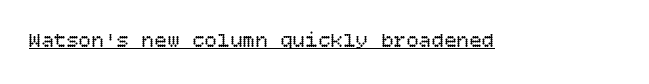
{"italic": "no", "bold": "no", "underline": "yes", "letter_spacing": "normal", "letter_spacing_em": 0.0, "glyph_px": 21}
